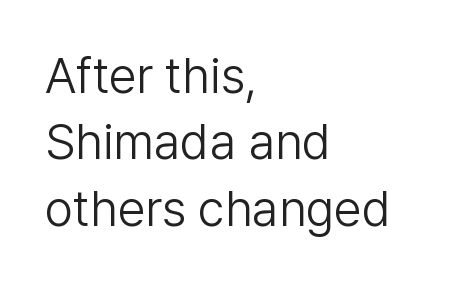
The image shows 50 px light sans-serif type, upright; set left-aligned, normal line spacing (1.33x), normal letter spacing, not underlined; low stroke contrast and a medium x-height.
